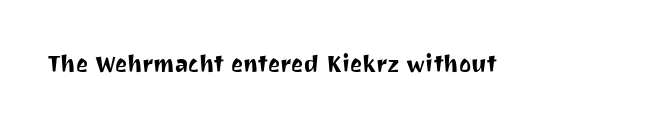
The image shows 23 px text type, upright; set normal letter spacing, not underlined.
